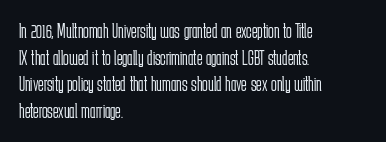
The image shows 21 px text type, upright; set left-aligned, normal line spacing (1.27x), normal letter spacing, not underlined.
